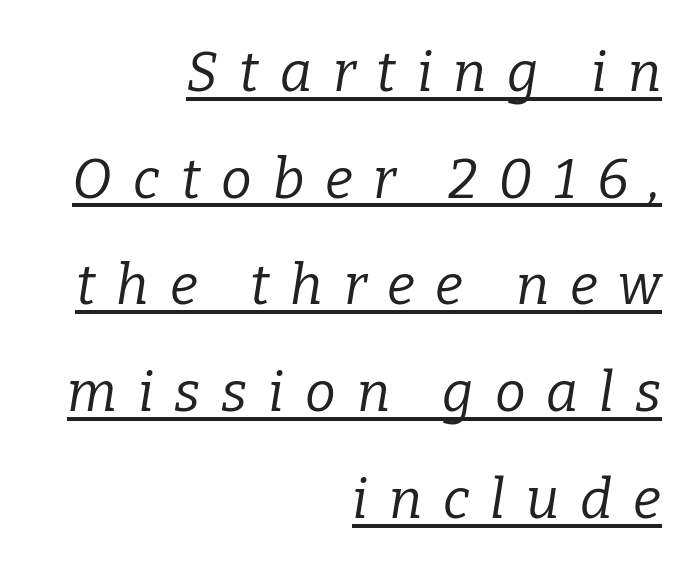
The image shows 55 px regular-weight serif type, italic (leaning right); set right-aligned, loose line spacing (1.94x), unusually wide letter spacing (+0.38 em), underlined; low stroke contrast and a medium x-height.
